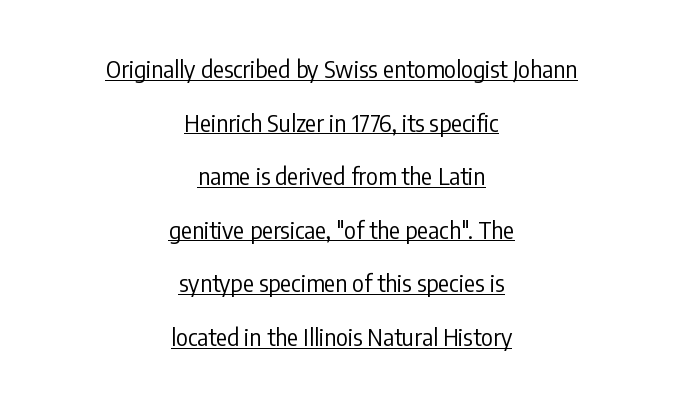
The image shows 23 px text type, upright; set centered, loose line spacing (2.33x), normal letter spacing, underlined.
